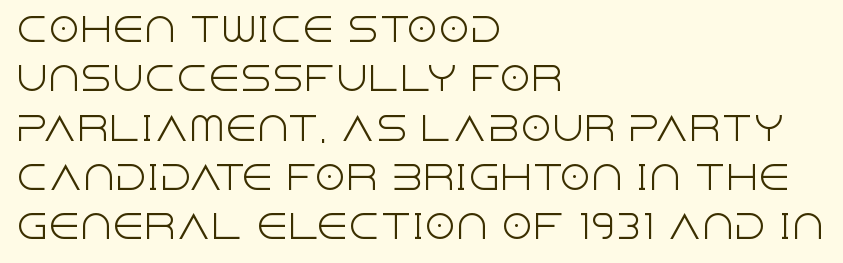
{"serif": "no", "italic": "no", "bold": "no", "weight": "light", "width": "normal", "x_height": "large", "monospaced": "no", "underline": "no", "align": "left", "line_spacing": "normal", "line_spacing_ratio": 1.54, "letter_spacing": "normal", "letter_spacing_em": 0.0, "glyph_px": 32}
